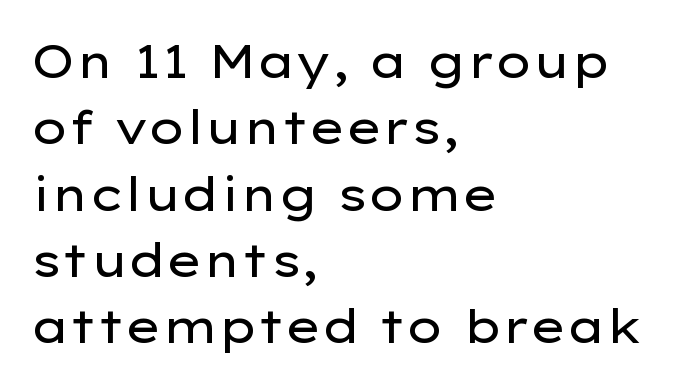
{"serif": "no", "italic": "no", "bold": "no", "weight": "regular", "width": "wide", "stroke_contrast": "low", "x_height": "medium", "monospaced": "no", "underline": "no", "align": "left", "line_spacing": "normal", "line_spacing_ratio": 1.41, "letter_spacing": "normal", "letter_spacing_em": 0.0, "glyph_px": 47}
